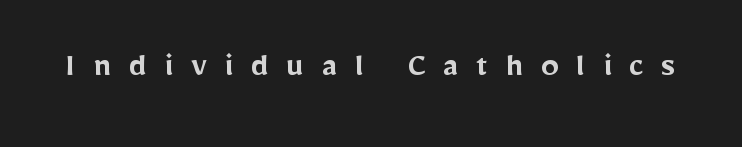
The image shows 36 px semibold sans-serif type, upright; set unusually wide letter spacing (+0.49 em), not underlined; low stroke contrast and a medium x-height.
